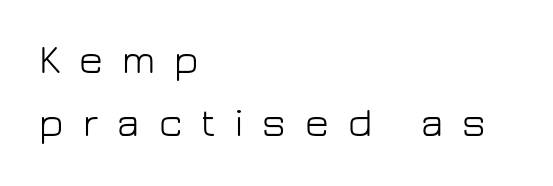
Q: Is the text bold? A: No.
Q: Is the text italic (slanted)? A: No, it is upright.
Q: Is the typeface a serif or a sans-serif typeface? A: Sans-serif.
Q: Is the text underlined? A: No.
Q: How is the paragraph aligned? A: Left-aligned.
Q: Is the spacing between letters normal or unusually wide? A: Unusually wide.
Q: Is the spacing between lines tight, normal or loose? A: Normal.
Q: Width (condensed, normal, or wide)? A: Normal.
Q: Stroke contrast? A: Low.
Q: x-height? A: Medium.
Q: Monospaced? A: No.
